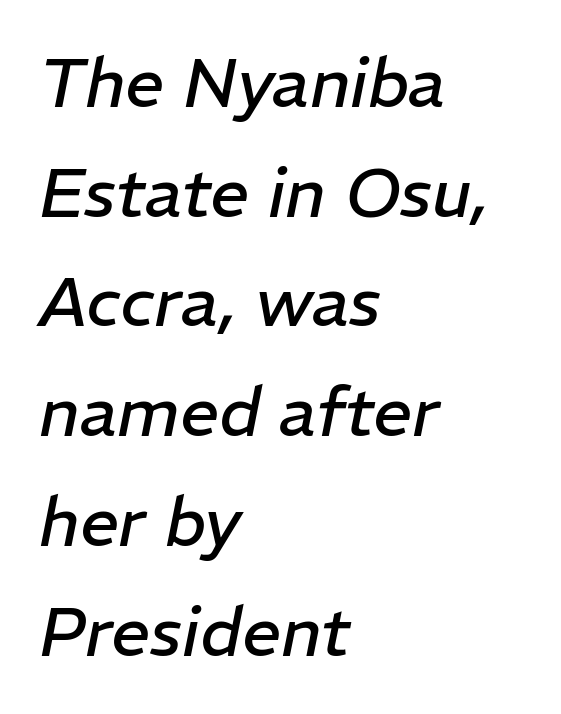
The image shows 69 px regular-weight type, italic (leaning right); set left-aligned, normal line spacing (1.59x), normal letter spacing, not underlined; low stroke contrast and a medium x-height.
